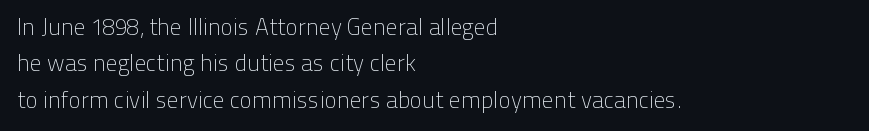
{"italic": "no", "bold": "no", "underline": "no", "align": "left", "line_spacing": "normal", "line_spacing_ratio": 1.58, "letter_spacing": "normal", "letter_spacing_em": 0.0, "glyph_px": 23}
